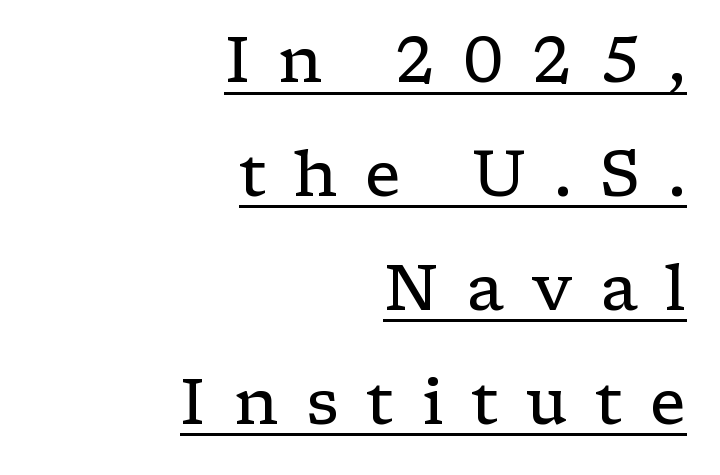
{"serif": "yes", "italic": "no", "bold": "no", "weight": "regular", "width": "wide", "stroke_contrast": "low", "x_height": "medium", "monospaced": "no", "underline": "yes", "align": "right", "line_spacing_ratio": 1.78, "letter_spacing": "wide", "letter_spacing_em": 0.43, "glyph_px": 64}
